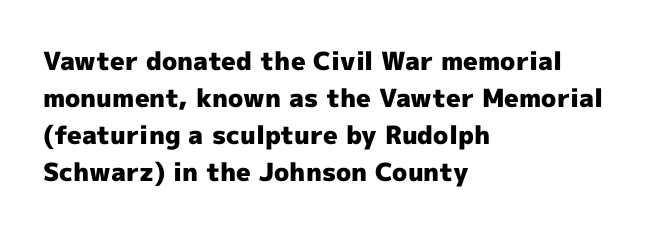
Horizontally, the lines are justified to the leading edge only. These words are printed bold, with thick strokes throughout. These lines sit exactly where default settings would place them. Every character sits straight up, as roman type does. Beneath every word, the page is bare.
